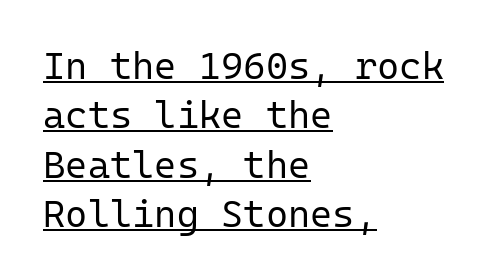
{"serif": "no", "italic": "no", "bold": "no", "weight": "regular", "width": "normal", "stroke_contrast": "low", "x_height": "medium", "monospaced": "yes", "underline": "yes", "align": "left", "line_spacing": "normal", "line_spacing_ratio": 1.3, "letter_spacing": "normal", "letter_spacing_em": 0.0, "glyph_px": 38}
